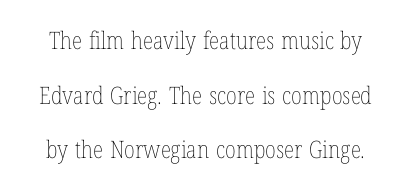
Q: Is the text bold? A: No.
Q: Is the text italic (slanted)? A: No, it is upright.
Q: Is the text underlined? A: No.
Q: Is the spacing between letters normal or unusually wide? A: Normal.
Q: Is the spacing between lines tight, normal or loose? A: Loose.
